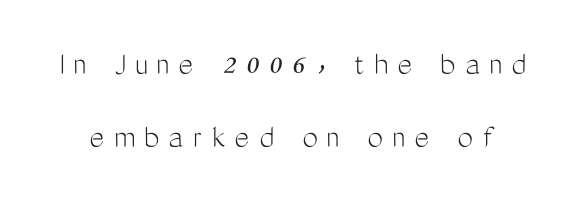
{"serif": "no", "italic": "no", "bold": "no", "weight": "light", "width": "condensed", "stroke_contrast": "medium", "x_height": "medium", "monospaced": "no", "underline": "no", "line_spacing": "loose", "line_spacing_ratio": 2.08, "letter_spacing": "wide", "letter_spacing_em": 0.27, "glyph_px": 35}
